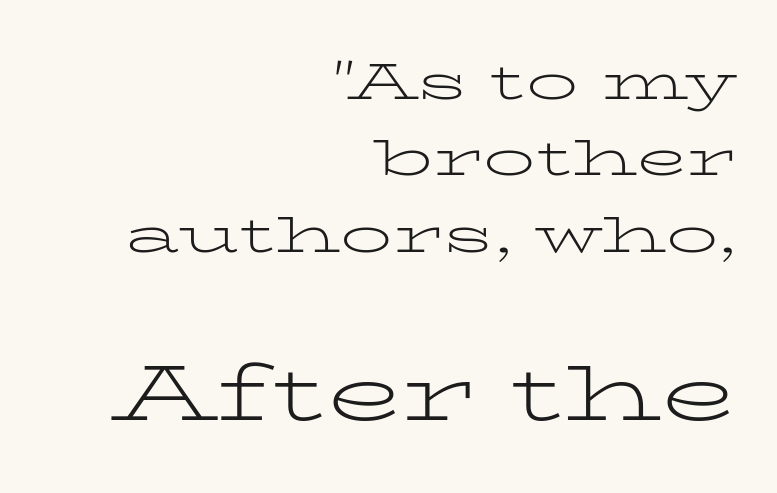
Q: Is the text bold? A: No.
Q: Is the text italic (slanted)? A: No, it is upright.
Q: Is the typeface a serif or a sans-serif typeface? A: Serif.
Q: Is the text underlined? A: No.
Q: How is the paragraph aligned? A: Right-aligned.
Q: Is the spacing between letters normal or unusually wide? A: Normal.
Q: Is the spacing between lines tight, normal or loose? A: Normal.
Q: Which block of text is set in a larger size, the first (top) or the second (bottom)? A: The second (bottom) one.
Q: Width (condensed, normal, or wide)? A: Wide.
Q: Stroke contrast? A: Low.
Q: x-height? A: Medium.
Q: Monospaced? A: No.
